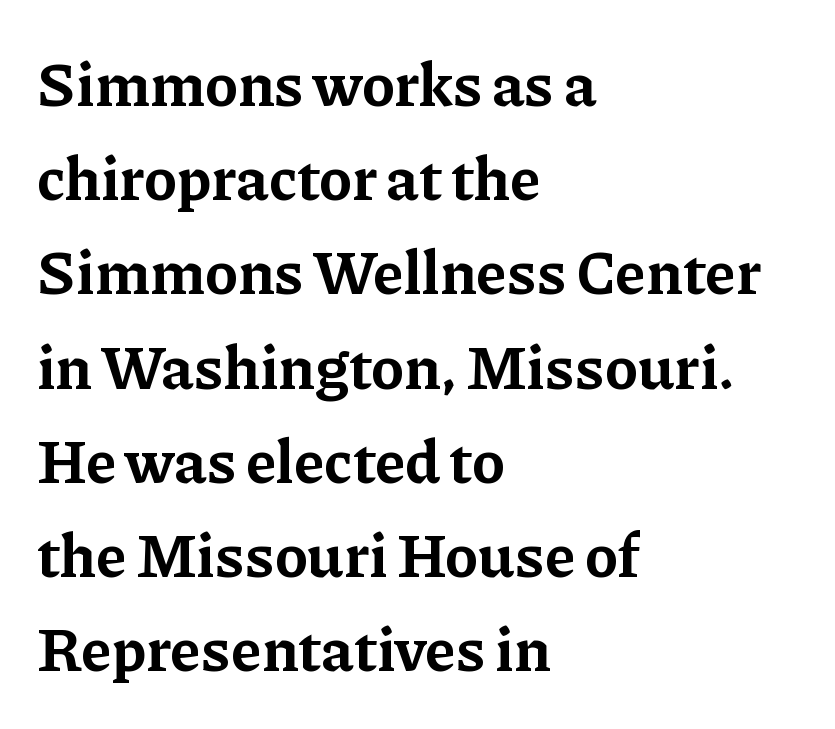
Q: Is the text bold? A: Yes.
Q: Is the text italic (slanted)? A: No, it is upright.
Q: Is the typeface a serif or a sans-serif typeface? A: Serif.
Q: Is the text underlined? A: No.
Q: How is the paragraph aligned? A: Left-aligned.
Q: Is the spacing between letters normal or unusually wide? A: Normal.
Q: Is the spacing between lines tight, normal or loose? A: Normal.
Q: Width (condensed, normal, or wide)? A: Normal.
Q: Stroke contrast? A: Low.
Q: x-height? A: Medium.
Q: Monospaced? A: No.
